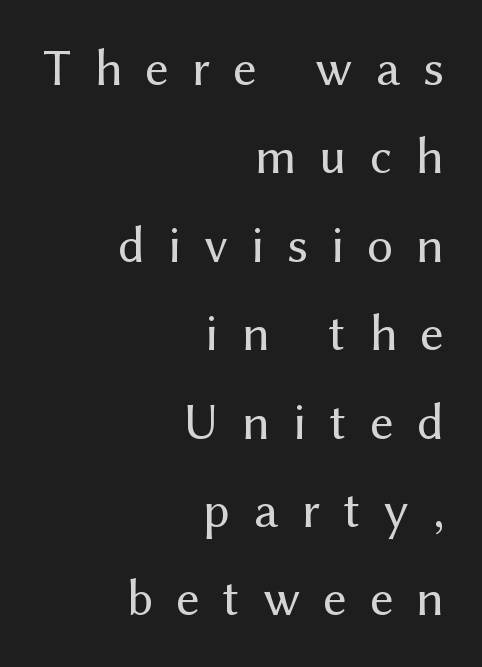
The image shows 52 px regular-weight sans-serif type, upright; set right-aligned, normal line spacing (1.7x), unusually wide letter spacing (+0.44 em), not underlined; medium stroke contrast and a medium x-height.
